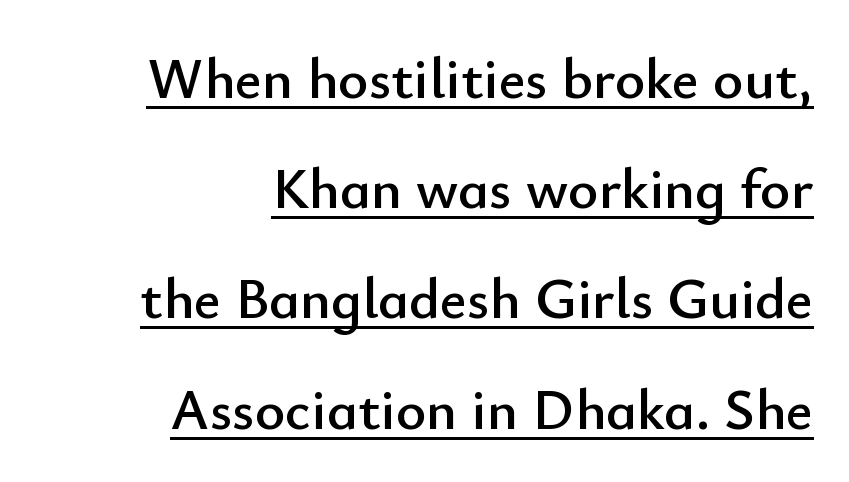
{"serif": "no", "italic": "no", "width": "normal", "stroke_contrast": "low", "x_height": "small", "monospaced": "no", "underline": "yes", "align": "right", "line_spacing": "loose", "line_spacing_ratio": 1.9, "letter_spacing": "normal", "letter_spacing_em": 0.0, "glyph_px": 58}
